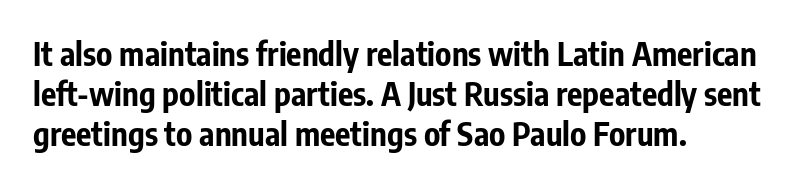
Q: Is the text bold? A: Yes.
Q: Is the text italic (slanted)? A: No, it is upright.
Q: Is the typeface a serif or a sans-serif typeface? A: Sans-serif.
Q: Is the text underlined? A: No.
Q: How is the paragraph aligned? A: Left-aligned.
Q: Is the spacing between letters normal or unusually wide? A: Normal.
Q: Is the spacing between lines tight, normal or loose? A: Normal.
Q: Width (condensed, normal, or wide)? A: Condensed.
Q: Stroke contrast? A: Low.
Q: x-height? A: Medium.
Q: Monospaced? A: No.
